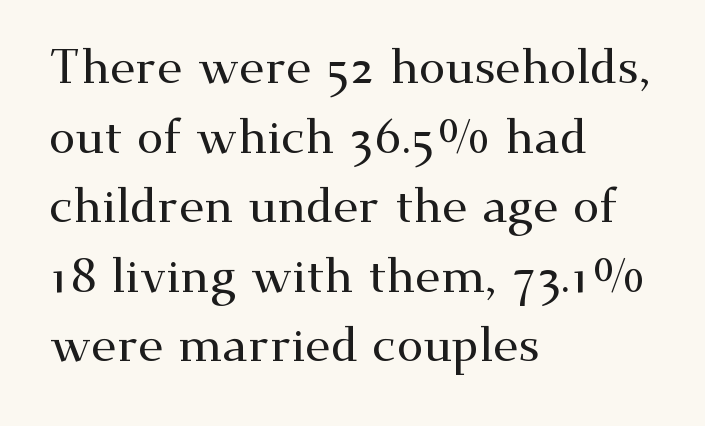
The designer went with a serif here, giving each stem small feet. The leading is moderate, giving the passage an even texture. Decoration check: the copy has no underline. Observe the ordinary spacing: letters are neighbours, not strangers. The rendering anchors every line to the left-hand side.
